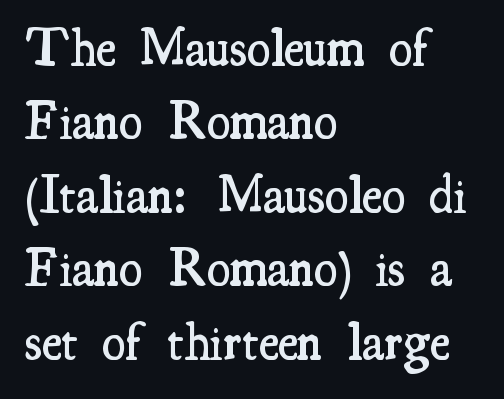
{"serif": "yes", "italic": "no", "bold": "semi", "weight": "semibold", "width": "condensed", "stroke_contrast": "medium", "x_height": "small", "monospaced": "no", "underline": "no", "align": "left", "line_spacing": "normal", "line_spacing_ratio": 1.36, "letter_spacing": "normal", "letter_spacing_em": 0.0, "glyph_px": 54}
